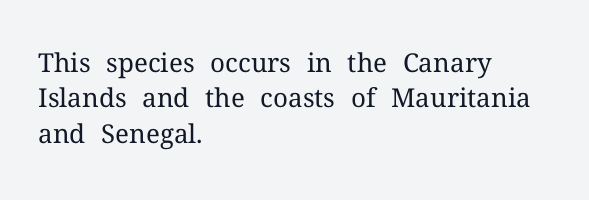
The image shows 26 px text type, upright; set left-aligned, normal line spacing (1.36x), normal letter spacing, not underlined.
